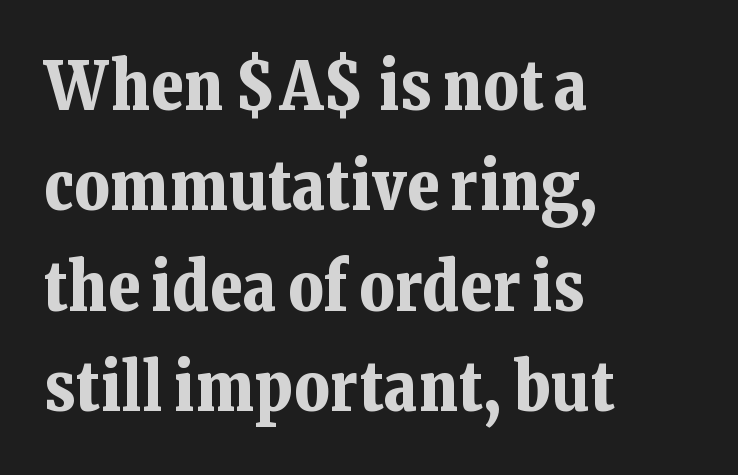
Q: Is the text bold? A: Yes.
Q: Is the text italic (slanted)? A: No, it is upright.
Q: Is the typeface a serif or a sans-serif typeface? A: Serif.
Q: Is the text underlined? A: No.
Q: How is the paragraph aligned? A: Left-aligned.
Q: Is the spacing between letters normal or unusually wide? A: Normal.
Q: Is the spacing between lines tight, normal or loose? A: Normal.
Q: Width (condensed, normal, or wide)? A: Normal.
Q: Stroke contrast? A: Low.
Q: x-height? A: Medium.
Q: Monospaced? A: No.
